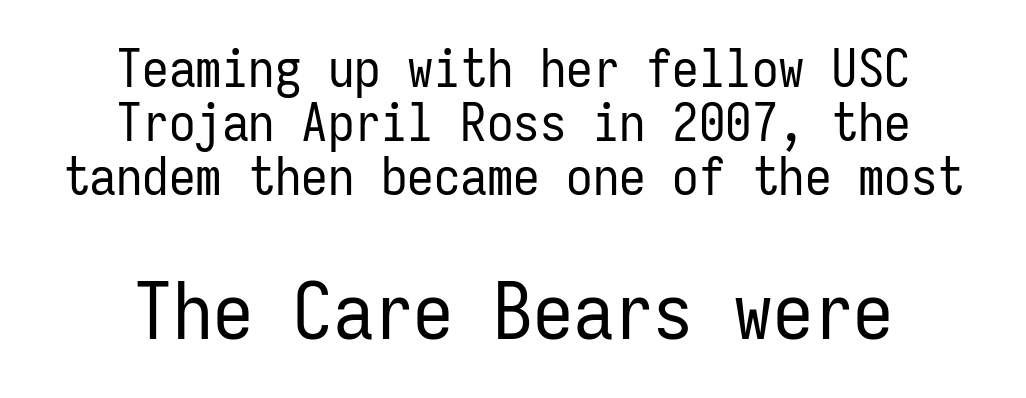
{"serif": "no", "italic": "no", "bold": "no", "weight": "regular", "width": "condensed", "stroke_contrast": "low", "x_height": "medium", "monospaced": "yes", "underline": "no", "align": "center", "line_spacing": "tight", "line_spacing_ratio": 1.02, "letter_spacing": "normal", "letter_spacing_em": 0.0, "larger_block": "second", "size_ratio": 1.51, "glyph_px": 80}
